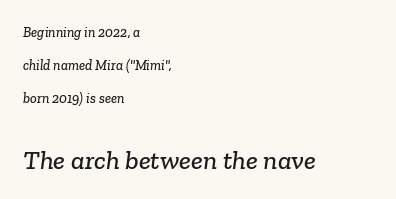
The image shows 27 px text type; set left-aligned, loose line spacing (2.34x), normal letter spacing, not underlined; the second (bottom) block is 1.93x larger.
